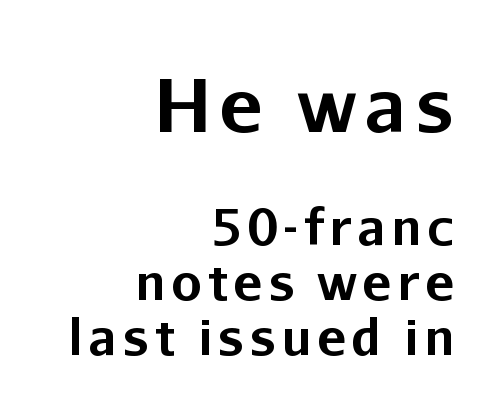
Honestly, the rows look squashed on top of each other. The specimen reads as upright at a glance. The lines in this sample share a right terminus and differ only in where they begin. The letters advance in unequal steps, a hallmark of proportional type. The type family on display is of the sans-serif kind. The first block has been scaled up relative to the second.
